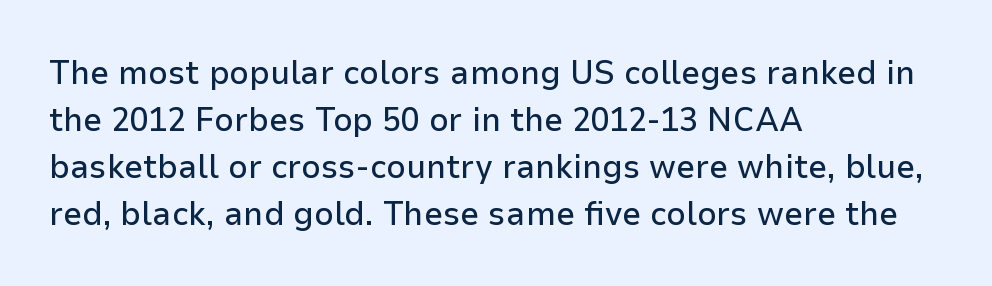
{"serif": "no", "italic": "no", "width": "normal", "stroke_contrast": "low", "x_height": "medium", "monospaced": "no", "underline": "no", "align": "left", "line_spacing": "normal", "line_spacing_ratio": 1.38, "letter_spacing": "normal", "letter_spacing_em": 0.0, "glyph_px": 34}
